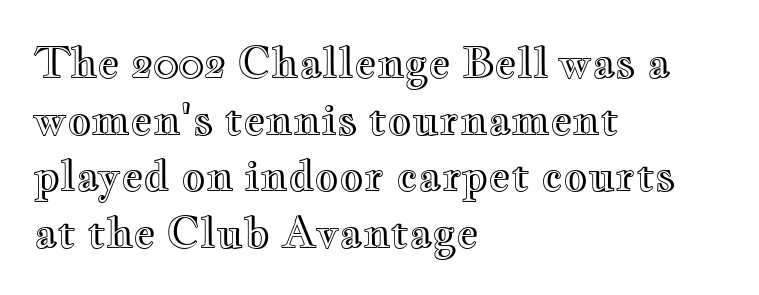
{"italic": "no", "width": "wide", "x_height": "small", "monospaced": "no", "underline": "no", "align": "left", "line_spacing": "normal", "line_spacing_ratio": 1.35, "letter_spacing": "normal", "letter_spacing_em": 0.0, "glyph_px": 42}
